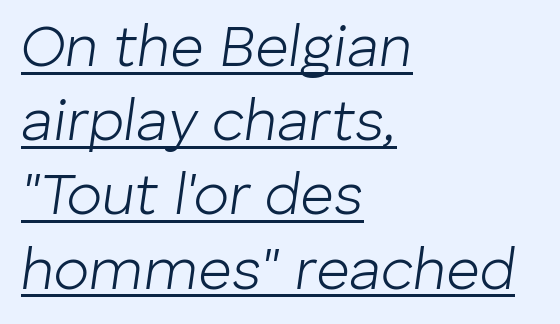
Q: Is the text bold? A: No.
Q: Is the text italic (slanted)? A: Yes, it leans right by about 8 degrees.
Q: Is the text underlined? A: Yes.
Q: How is the paragraph aligned? A: Left-aligned.
Q: Is the spacing between letters normal or unusually wide? A: Normal.
Q: Is the spacing between lines tight, normal or loose? A: Normal.
Q: Width (condensed, normal, or wide)? A: Normal.
Q: Stroke contrast? A: Low.
Q: x-height? A: Medium.
Q: Monospaced? A: No.
